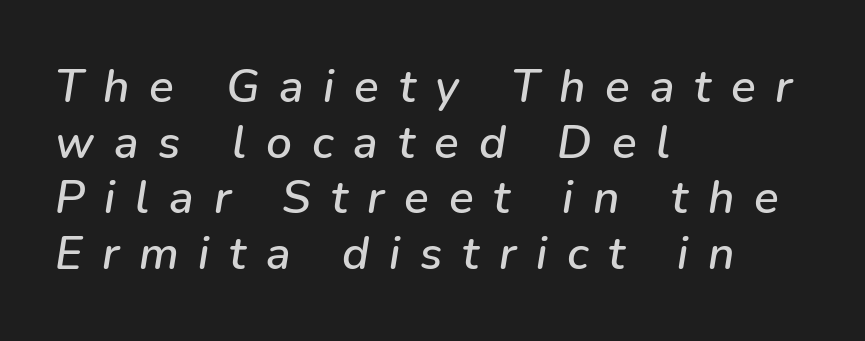
{"italic": "yes", "lean": "right", "slant_degrees": 9, "width": "normal", "stroke_contrast": "low", "x_height": "medium", "monospaced": "no", "underline": "no", "align": "left", "line_spacing_ratio": 1.21, "letter_spacing": "wide", "letter_spacing_em": 0.43, "glyph_px": 46}
